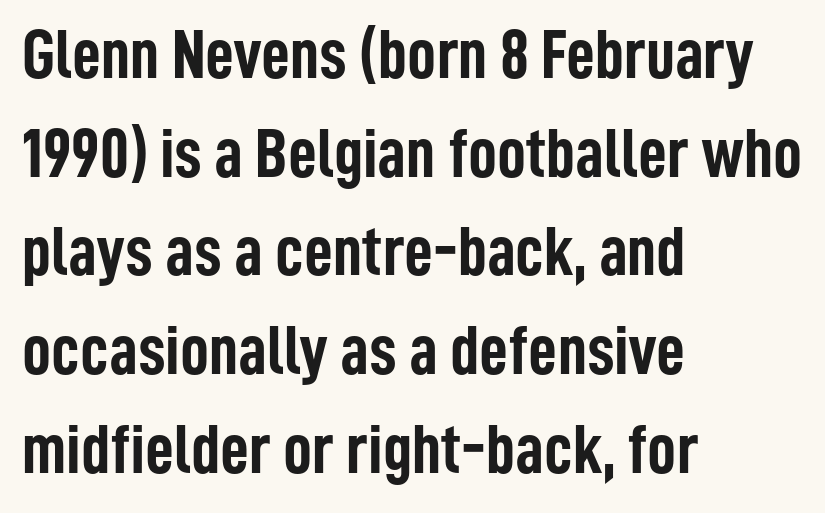
Does the lettering tilt? It doesn't — this is upright. Emphasis by weight is at full strength: bold. How would I describe the line gaps? Plain and ordinary. These lines are rendered in a variable-pitch font. The face used here is rendered with its standard letterfit.
